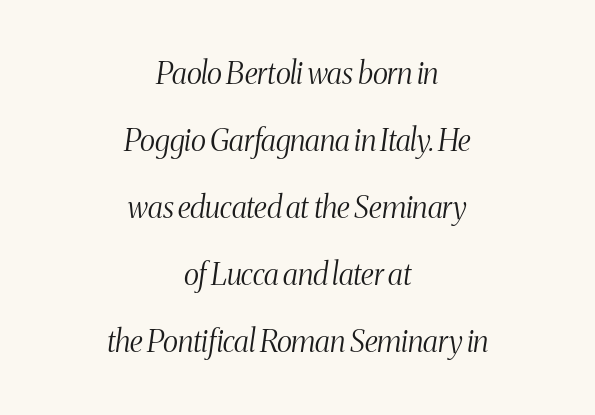
Q: Is the text bold? A: No.
Q: Is the text italic (slanted)? A: Yes, it leans right by about 8 degrees.
Q: Is the typeface a serif or a sans-serif typeface? A: Serif.
Q: Is the text underlined? A: No.
Q: How is the paragraph aligned? A: Centered.
Q: Is the spacing between letters normal or unusually wide? A: Normal.
Q: Is the spacing between lines tight, normal or loose? A: Loose.
Q: Width (condensed, normal, or wide)? A: Condensed.
Q: Stroke contrast? A: Medium.
Q: x-height? A: Medium.
Q: Monospaced? A: No.
